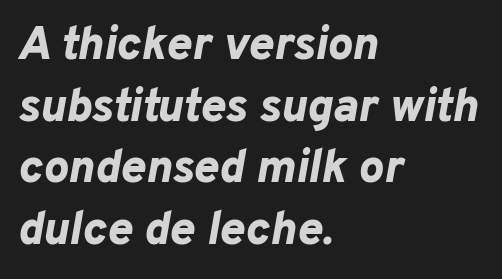
The image shows 47 px bold type, italic (leaning right); set left-aligned, normal line spacing (1.31x), normal letter spacing, not underlined; low stroke contrast and a medium x-height.
